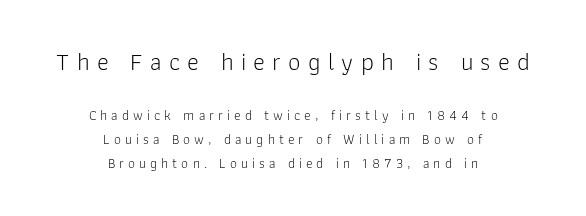
{"italic": "no", "bold": "no", "underline": "no", "align": "center", "line_spacing": "normal", "line_spacing_ratio": 1.69, "letter_spacing": "wide", "letter_spacing_em": 0.29, "larger_block": "first", "size_ratio": 1.79, "glyph_px": 25}
